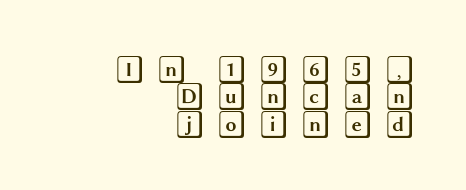
The image shows 28 px wide type, upright; set right-aligned, tight line spacing (0.98x), unusually wide letter spacing (+0.4 em), not underlined; a large x-height.
